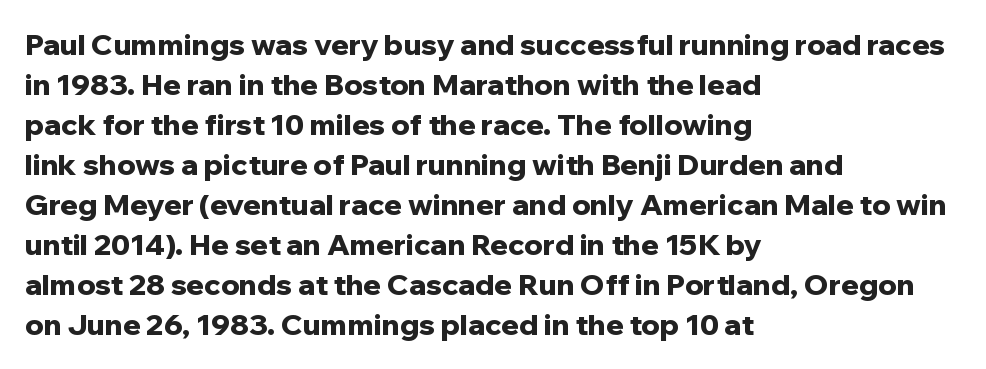
{"serif": "no", "italic": "no", "bold": "yes", "weight": "bold", "width": "normal", "stroke_contrast": "low", "x_height": "medium", "monospaced": "no", "underline": "no", "align": "left", "line_spacing": "normal", "line_spacing_ratio": 1.38, "letter_spacing": "normal", "letter_spacing_em": 0.0, "glyph_px": 29}
